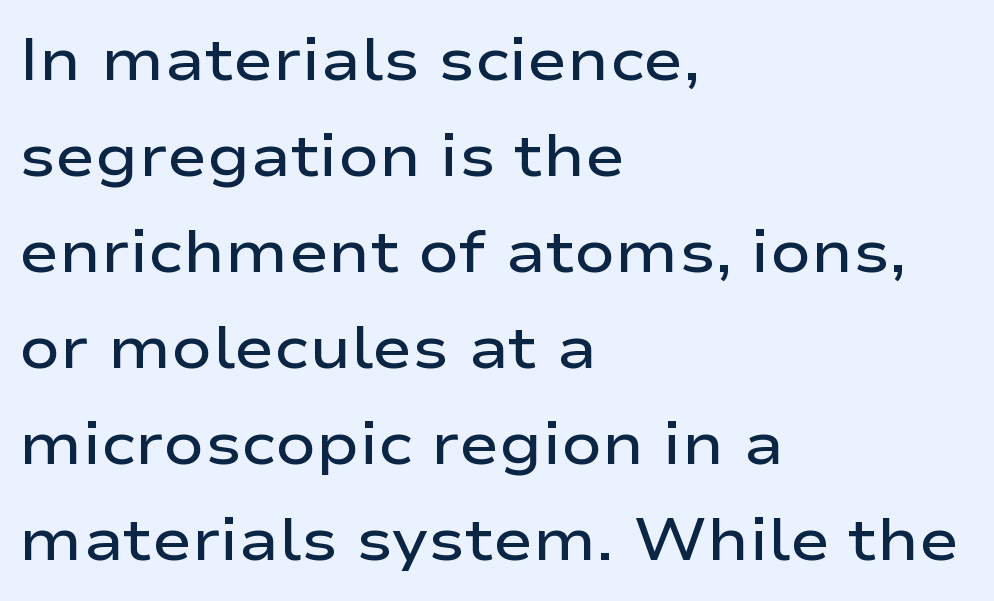
The image shows 60 px semibold, wide sans-serif type, upright; set left-aligned, normal line spacing (1.6x), normal letter spacing, not underlined; low stroke contrast and a medium x-height.
